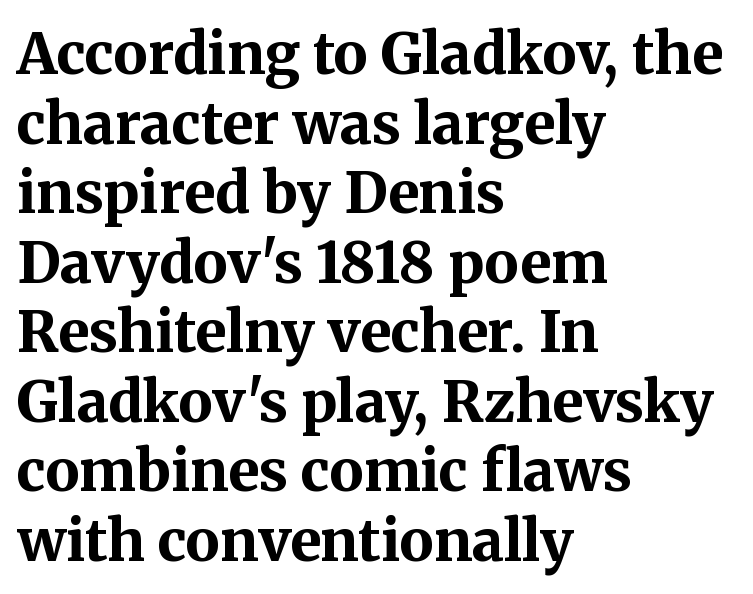
Q: Is the text bold? A: Yes.
Q: Is the text italic (slanted)? A: No, it is upright.
Q: Is the typeface a serif or a sans-serif typeface? A: Serif.
Q: Is the text underlined? A: No.
Q: How is the paragraph aligned? A: Left-aligned.
Q: Is the spacing between letters normal or unusually wide? A: Normal.
Q: Width (condensed, normal, or wide)? A: Normal.
Q: Stroke contrast? A: Medium.
Q: x-height? A: Medium.
Q: Monospaced? A: No.
